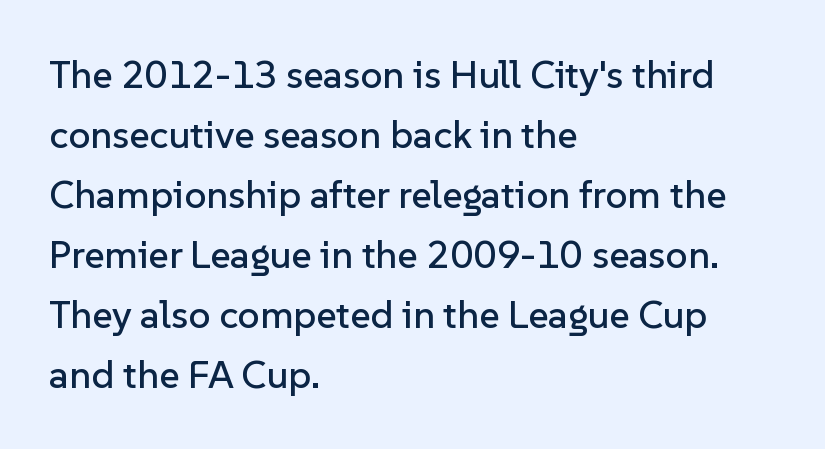
One-word summary of the alignment: left. It's the straight-up-and-down kind of type. Caption: standard tracking, unaltered. Each letter keeps its own natural width here, so spacing adapts to shape.
